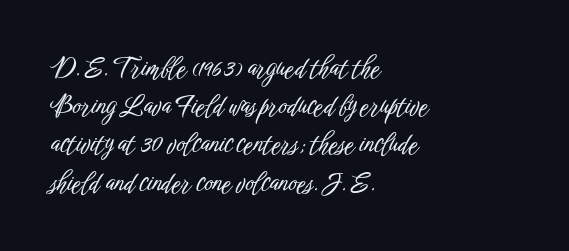
Glance below the letters and you will spot only blank space. Interline gaps are of average width in this sample. The text block is weighted toward the left margin, trailing off unevenly rightward. These lines keep a tight, regular rhythm from letter to letter.
